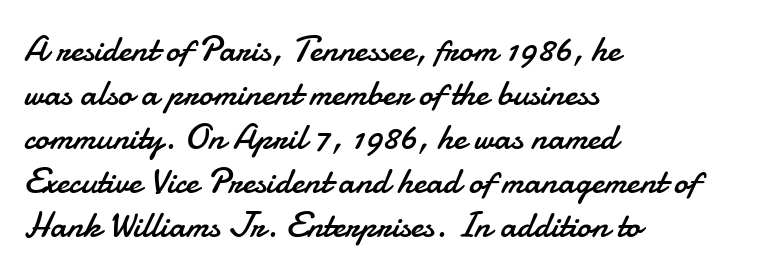
The image shows 36 px regular-weight sans-serif type; set left-aligned, line spacing 1.22x, normal letter spacing, not underlined; low stroke contrast and a small x-height.
